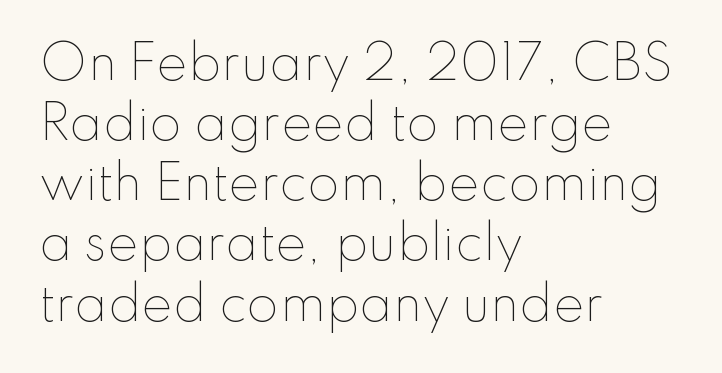
Posture: upright roman. Nobody drew a line under any word here. If you measured baseline to baseline, you'd find a middling distance. Alignment: flush left. Compared with a typical body face, this is equally light or lighter still. The letterforms sit shoulder to shoulder at normal distance.
